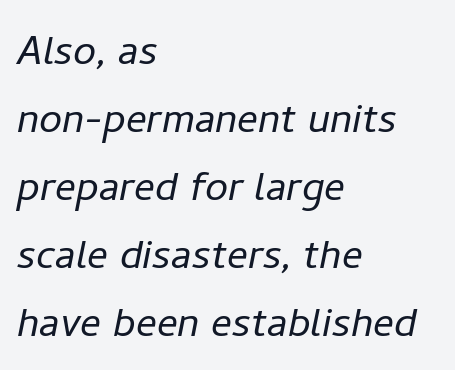
Descenders hang freely into open space. Interline gaps are of average width in this sample. The tracking reads as untouched default to a designer's eye. A student would call this left alignment; a typographer would say flush left, rag right.
